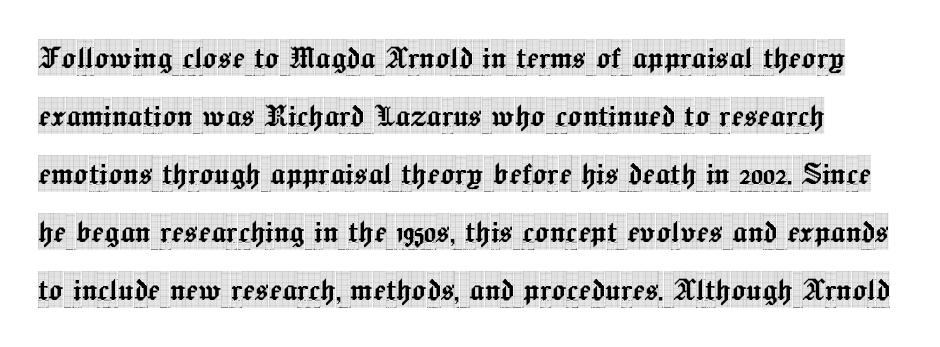
Q: Is the text italic (slanted)? A: No, it is upright.
Q: Is the typeface a serif or a sans-serif typeface? A: Serif.
Q: Is the text underlined? A: No.
Q: Is the spacing between letters normal or unusually wide? A: Normal.
Q: Is the spacing between lines tight, normal or loose? A: Normal.
Q: Width (condensed, normal, or wide)? A: Condensed.
Q: x-height? A: Large.
Q: Monospaced? A: No.
